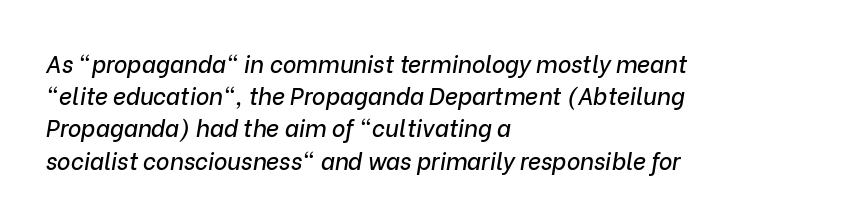
{"italic": "yes", "lean": "right", "slant_degrees": 9, "underline": "no", "align": "left", "line_spacing": "normal", "line_spacing_ratio": 1.4, "letter_spacing": "normal", "letter_spacing_em": 0.0, "glyph_px": 23}
